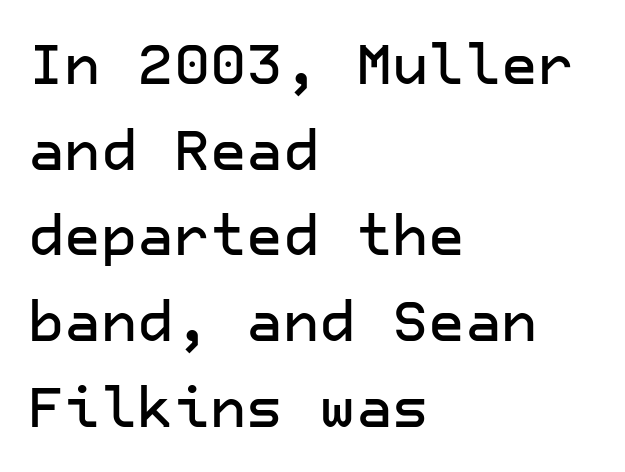
{"serif": "no", "italic": "no", "width": "normal", "stroke_contrast": "low", "x_height": "medium", "underline": "no", "align": "left", "line_spacing": "normal", "line_spacing_ratio": 1.53, "letter_spacing": "normal", "letter_spacing_em": 0.0, "glyph_px": 56}
